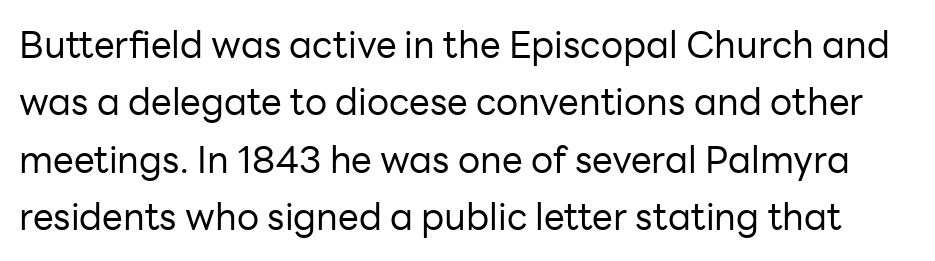
Q: Is the text bold? A: No.
Q: Is the text italic (slanted)? A: No, it is upright.
Q: Is the typeface a serif or a sans-serif typeface? A: Sans-serif.
Q: Is the text underlined? A: No.
Q: Is the spacing between letters normal or unusually wide? A: Normal.
Q: Is the spacing between lines tight, normal or loose? A: Normal.
Q: Width (condensed, normal, or wide)? A: Normal.
Q: Stroke contrast? A: Low.
Q: x-height? A: Medium.
Q: Monospaced? A: No.
